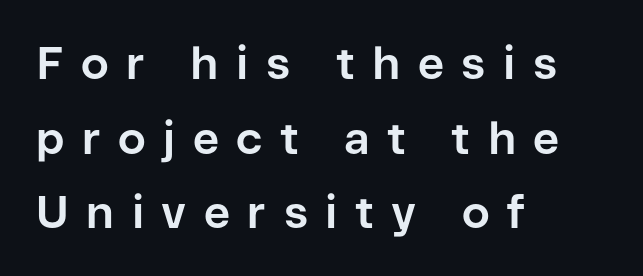
The image shows 45 px bold sans-serif type, upright; set left-aligned, normal line spacing (1.66x), unusually wide letter spacing (+0.39 em), not underlined; low stroke contrast and a medium x-height.
